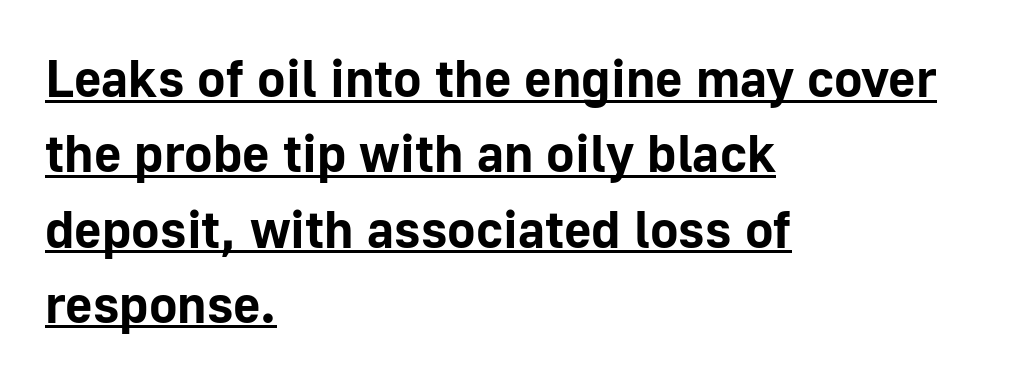
{"serif": "no", "italic": "no", "bold": "yes", "weight": "bold", "width": "normal", "stroke_contrast": "low", "x_height": "medium", "monospaced": "no", "underline": "yes", "align": "left", "line_spacing": "normal", "line_spacing_ratio": 1.42, "letter_spacing": "normal", "letter_spacing_em": 0.0, "glyph_px": 53}
